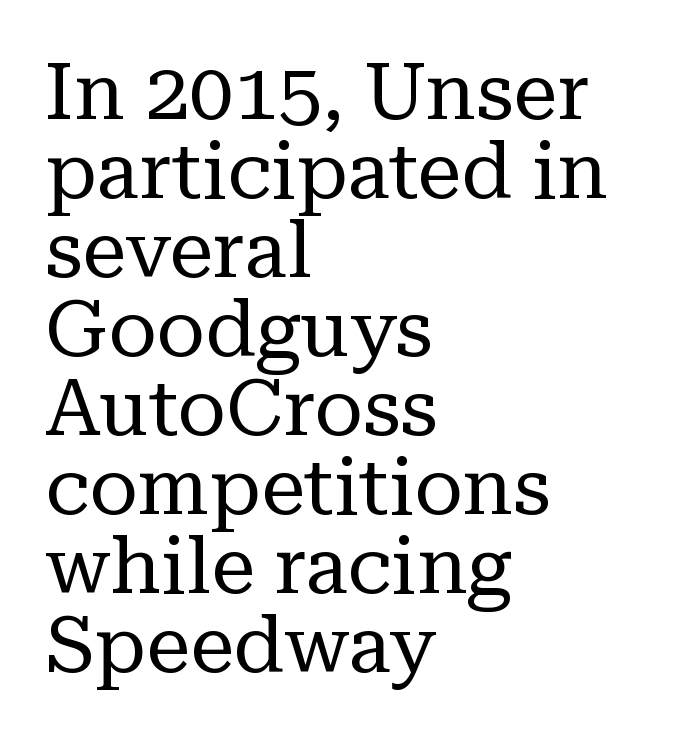
The image shows 79 px regular-weight serif type, upright; set left-aligned, tight line spacing (1.0x), normal letter spacing, not underlined; low stroke contrast and a medium x-height.
